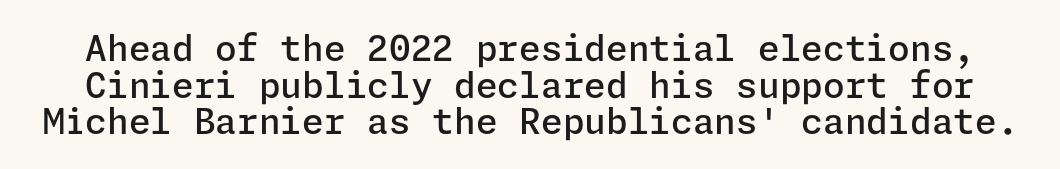
The image shows 35 px semibold sans-serif type, upright; set tight line spacing (1.05x), normal letter spacing, not underlined; low stroke contrast and a medium x-height.
